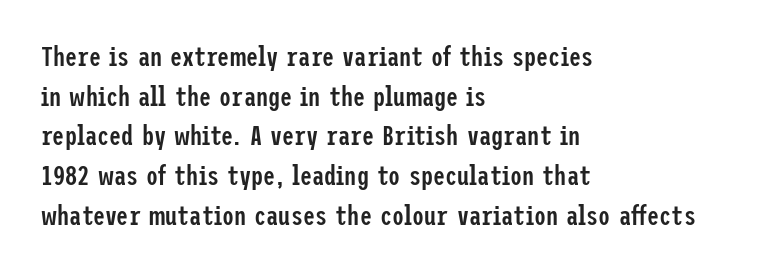
The image shows 27 px text type, upright; set left-aligned, normal line spacing (1.47x), normal letter spacing, not underlined.
